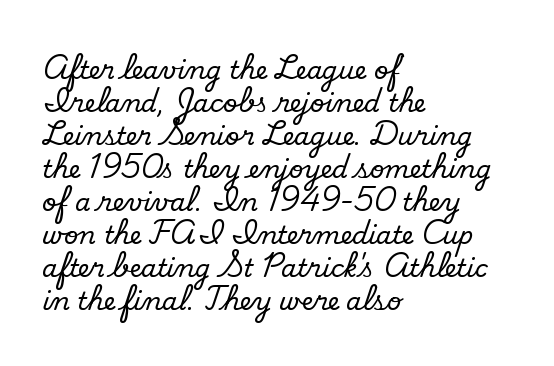
Quick note: underline off. This sample keeps an unexceptional amount of space between lines. Vertical stems look standard width or narrower in stroke. Letter spacing: default.
